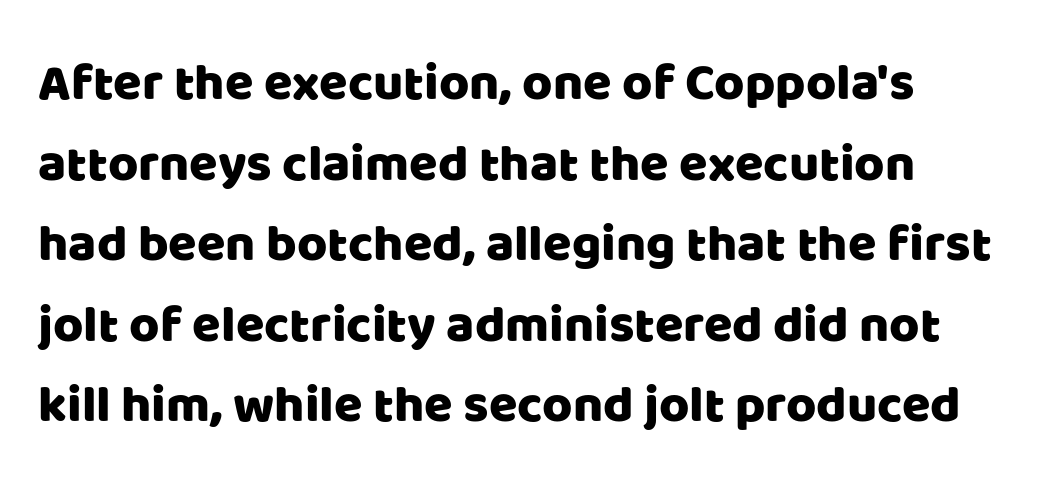
Q: Is the text italic (slanted)? A: No, it is upright.
Q: Is the typeface a serif or a sans-serif typeface? A: Sans-serif.
Q: Is the text underlined? A: No.
Q: Is the spacing between letters normal or unusually wide? A: Normal.
Q: Is the spacing between lines tight, normal or loose? A: Normal.
Q: Width (condensed, normal, or wide)? A: Normal.
Q: Stroke contrast? A: Low.
Q: x-height? A: Large.
Q: Monospaced? A: No.
